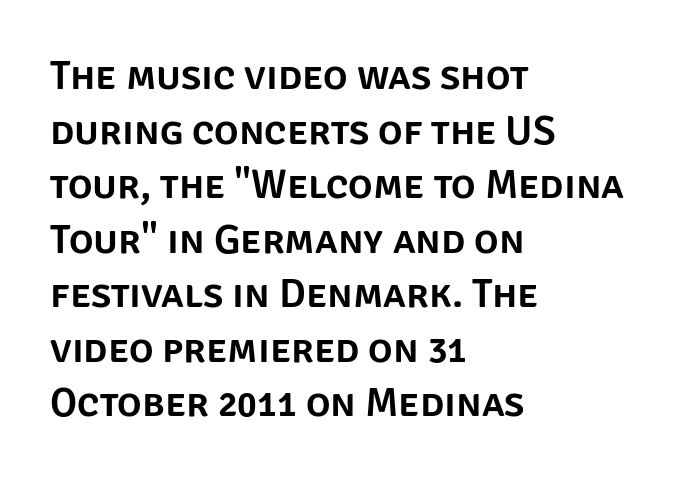
{"serif": "no", "italic": "no", "width": "normal", "stroke_contrast": "low", "x_height": "large", "monospaced": "no", "underline": "no", "align": "left", "line_spacing": "normal", "line_spacing_ratio": 1.33, "letter_spacing": "normal", "letter_spacing_em": 0.0, "glyph_px": 41}
